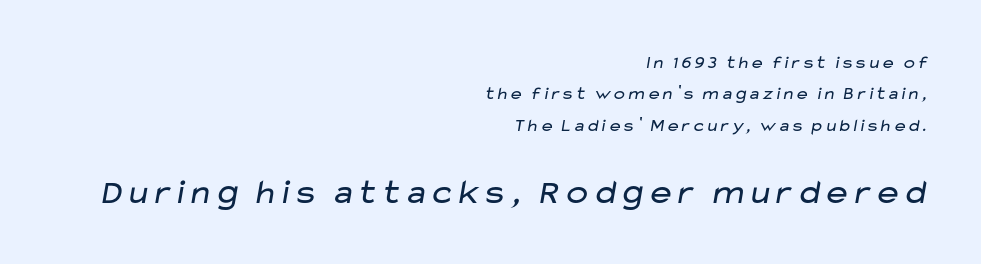
Right-aligned paragraph, ragged on the left. Varying glyph widths throughout — classic text-font behaviour. The glyphs in this specimen are sans serif. Two sizes are in play, and the larger belongs to the second block.
